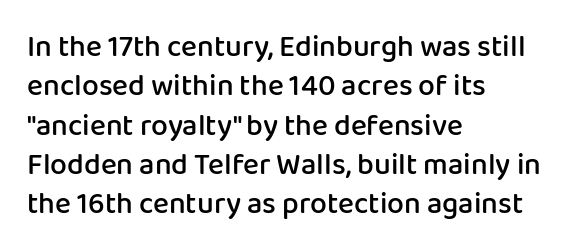
{"serif": "no", "italic": "no", "bold": "semi", "weight": "semibold", "width": "normal", "stroke_contrast": "low", "x_height": "medium", "monospaced": "no", "underline": "no", "align": "left", "line_spacing": "normal", "line_spacing_ratio": 1.31, "letter_spacing": "normal", "letter_spacing_em": 0.0, "glyph_px": 30}
